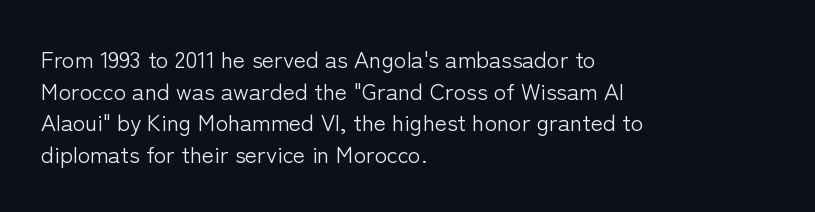
{"italic": "no", "bold": "no", "underline": "no", "align": "left", "line_spacing": "normal", "line_spacing_ratio": 1.38, "letter_spacing": "normal", "letter_spacing_em": 0.0, "glyph_px": 23}
